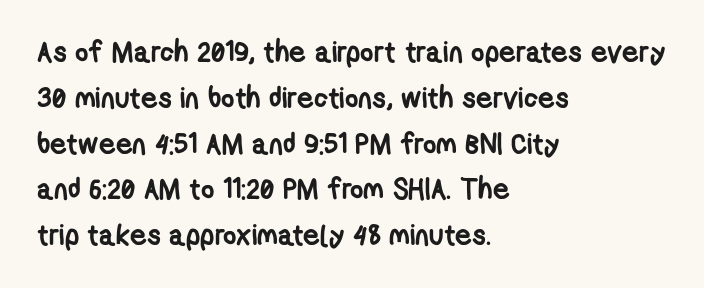
The image shows 29 px semibold, condensed sans-serif type; set left-aligned, normal line spacing (1.58x), normal letter spacing, not underlined; low stroke contrast and a medium x-height.
